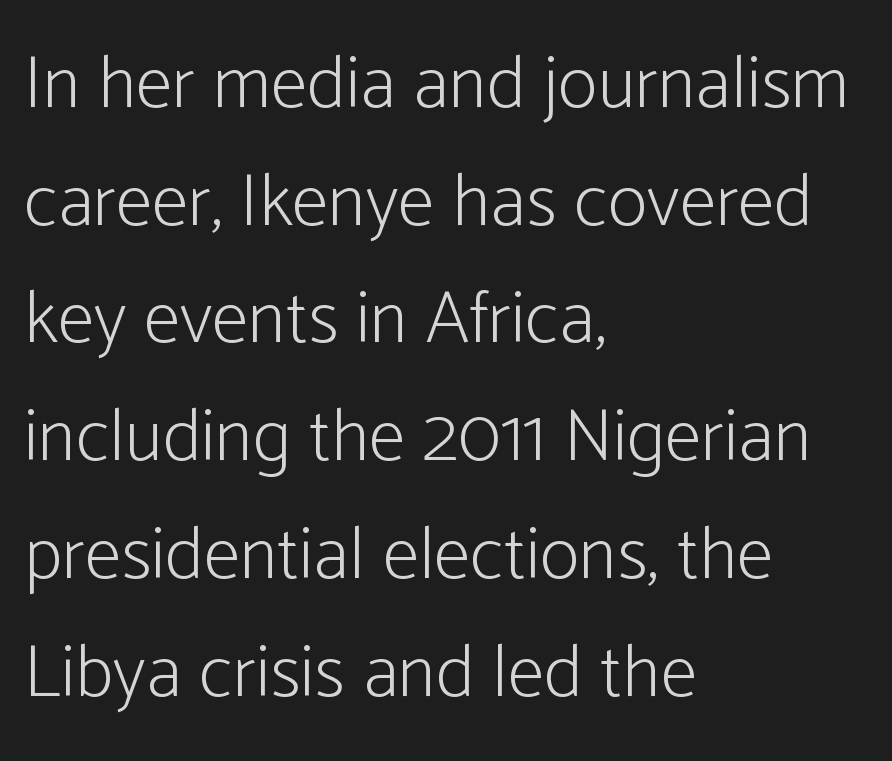
The type family on display is of the sans-serif kind. Bold? No — there's no thickening of the strokes. Note the varied advance widths — an 'i' is clearly narrower than an 'm'. Students, observe: this is what conventionally led text looks like. These lines are set flush left with a ragged right edge.
